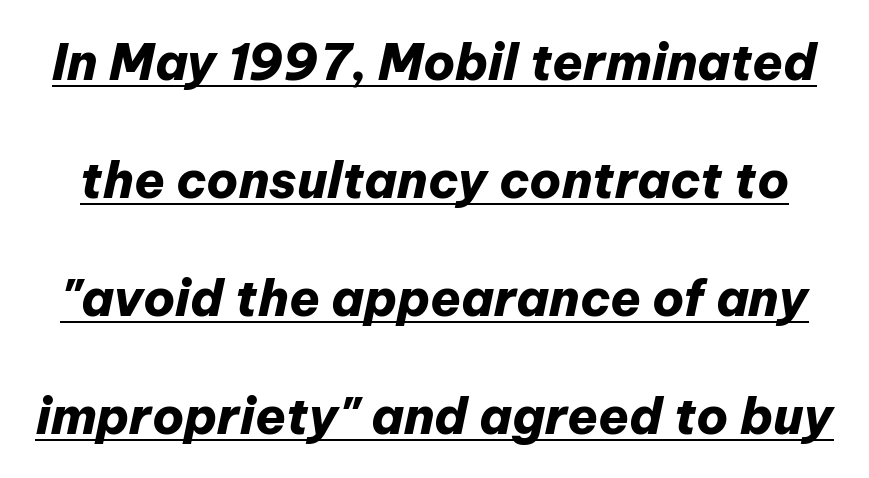
The image shows 50 px heavy type, italic (leaning right); set loose line spacing (2.36x), normal letter spacing, underlined; low stroke contrast and a medium x-height.
